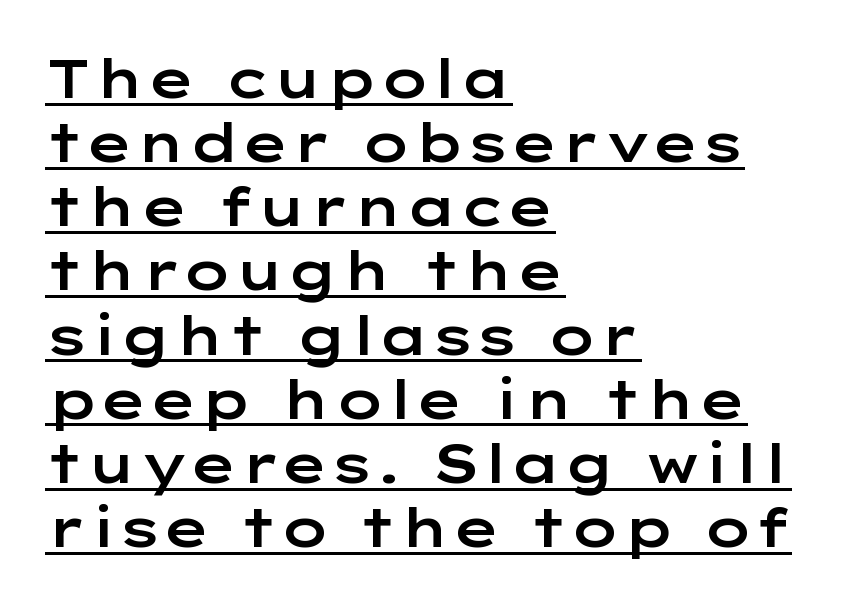
Look at the bottom of the vertical strokes: they stop flat, with no serifs. The compositor pushed each line to the left boundary. Compared with undecorated copy, this sample adds a rule below the words. Look at the tracking — it's just the regular setting, nothing added. Do the letters lean? They stand straight. These lines are rendered in a variable-pitch font.
